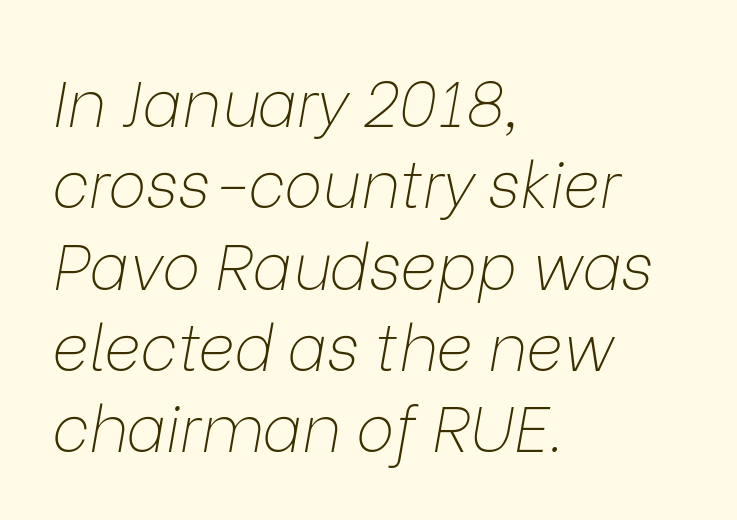
The image shows 64 px thin type, italic (leaning right); set left-aligned, normal line spacing (1.27x), normal letter spacing, not underlined; low stroke contrast and a medium x-height.
